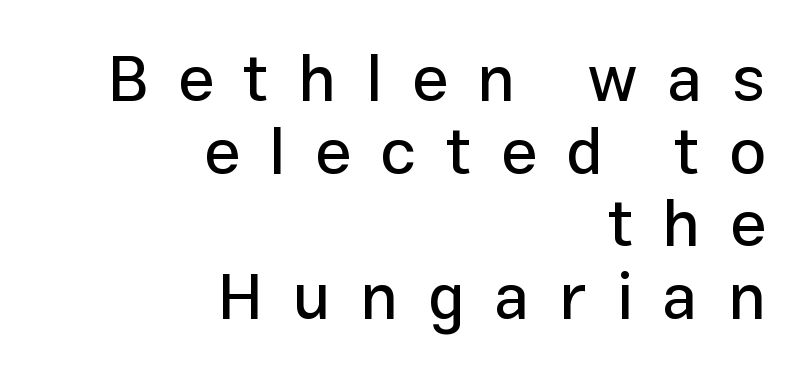
The image shows 66 px sans-serif type, upright; set right-aligned, tight line spacing (1.1x), unusually wide letter spacing (+0.44 em), not underlined; low stroke contrast and a medium x-height.
